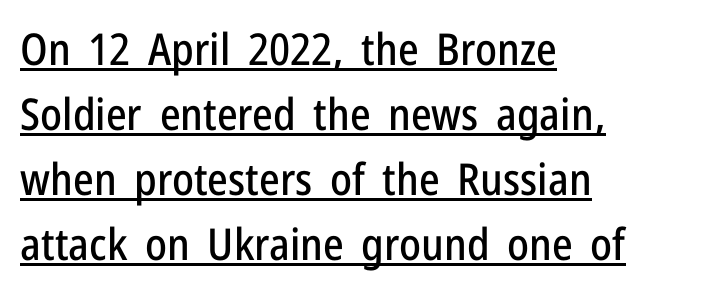
Q: Is the text italic (slanted)? A: No, it is upright.
Q: Is the typeface a serif or a sans-serif typeface? A: Sans-serif.
Q: Is the text underlined? A: Yes.
Q: How is the paragraph aligned? A: Left-aligned.
Q: Is the spacing between letters normal or unusually wide? A: Normal.
Q: Is the spacing between lines tight, normal or loose? A: Normal.
Q: Width (condensed, normal, or wide)? A: Condensed.
Q: Stroke contrast? A: Low.
Q: x-height? A: Medium.
Q: Monospaced? A: No.
